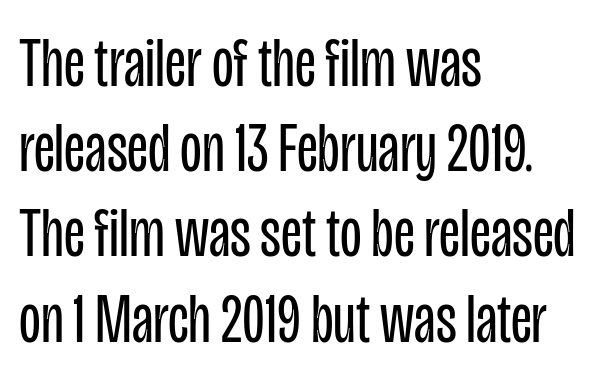
A sans-serif font was chosen for this passage. The cut favours lightness, reaching ordinary text weight at its darkest. Short note: letters normally spaced. Upright lettering throughout.
